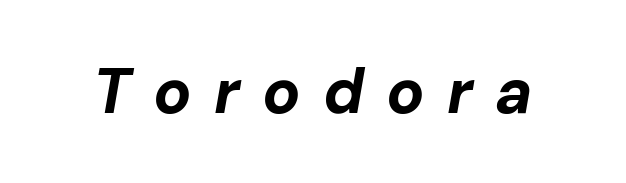
{"italic": "yes", "lean": "right", "slant_degrees": 10, "bold": "yes", "weight": "bold", "width": "normal", "stroke_contrast": "low", "x_height": "medium", "monospaced": "no", "underline": "no", "letter_spacing": "wide", "letter_spacing_em": 0.35, "glyph_px": 63}
